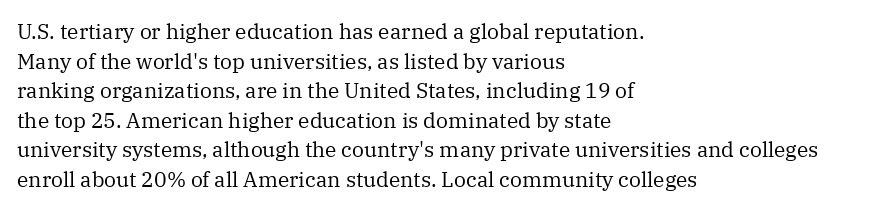
Q: Is the text bold? A: No.
Q: Is the text italic (slanted)? A: No, it is upright.
Q: Is the text underlined? A: No.
Q: How is the paragraph aligned? A: Left-aligned.
Q: Is the spacing between letters normal or unusually wide? A: Normal.
Q: Is the spacing between lines tight, normal or loose? A: Normal.
